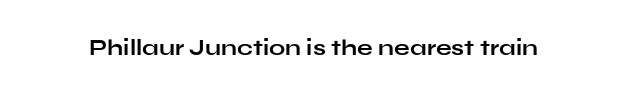
{"italic": "no", "bold": "yes", "underline": "no", "letter_spacing": "normal", "letter_spacing_em": 0.0, "glyph_px": 23}
